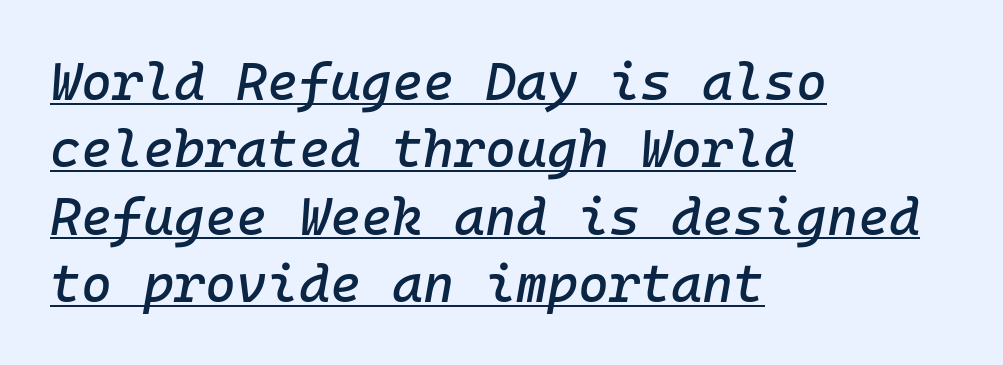
{"italic": "yes", "lean": "right", "slant_degrees": 10, "width": "normal", "stroke_contrast": "low", "x_height": "medium", "monospaced": "yes", "underline": "yes", "align": "left", "line_spacing": "normal", "line_spacing_ratio": 1.27, "letter_spacing": "normal", "letter_spacing_em": 0.0, "glyph_px": 53}
